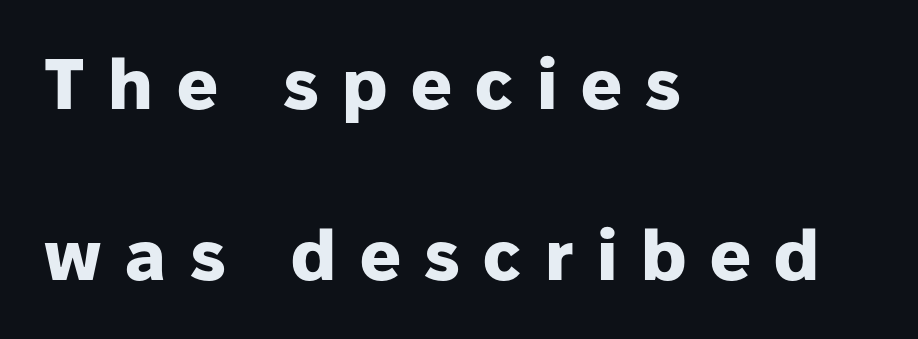
The face used here is proportionally spaced, like ordinary book or web type. The letters stand upright; this is a roman face. Does the copy run flush right? No — it runs flush left. Typesetter's note: full bold, strokes at maximum text heaviness. Does the leading feel generous? Absolutely, it's lavish.
